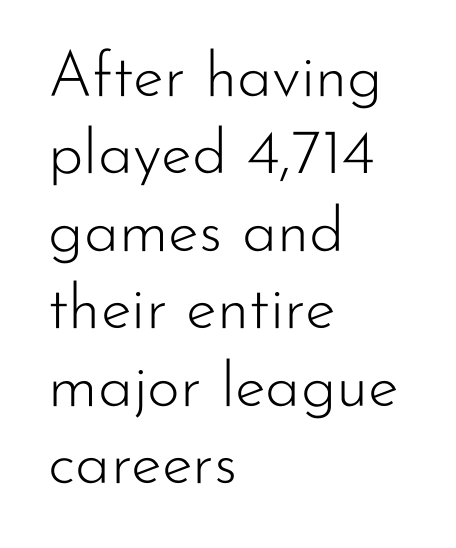
What kind of face is this? One without serifs — a sans. What stands out about the letter spacing? Nothing — it is the standard amount. Layout note: lines flush left. Spacing verdict: proportional, widths tailored to each character.
